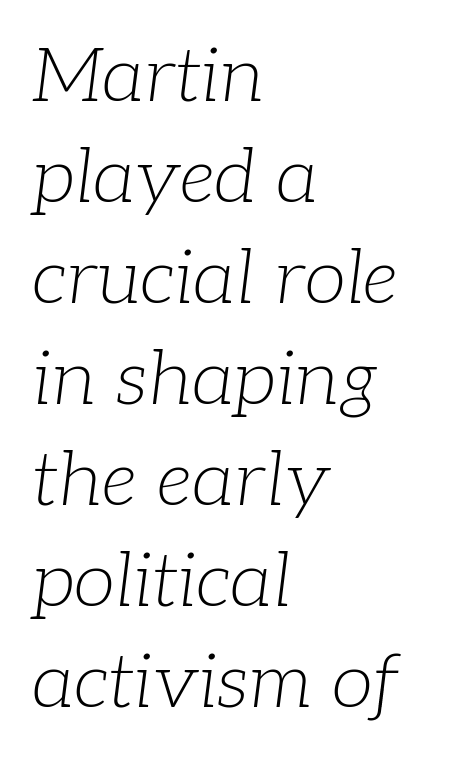
Inter-character spacing is left at the font's built-in metrics. The text was rendered using a seriffed face with decorative stroke endings. A classic flush-left, rag-right setting is used for this passage. Type without underlining. No letter is thick-stroked: the sample isn't bold.
